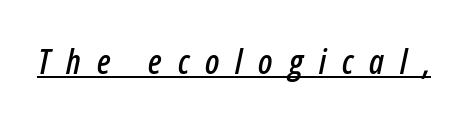
{"italic": "yes", "lean": "right", "slant_degrees": 12, "width": "condensed", "stroke_contrast": "low", "x_height": "medium", "monospaced": "no", "underline": "yes", "letter_spacing": "wide", "letter_spacing_em": 0.47, "glyph_px": 34}
